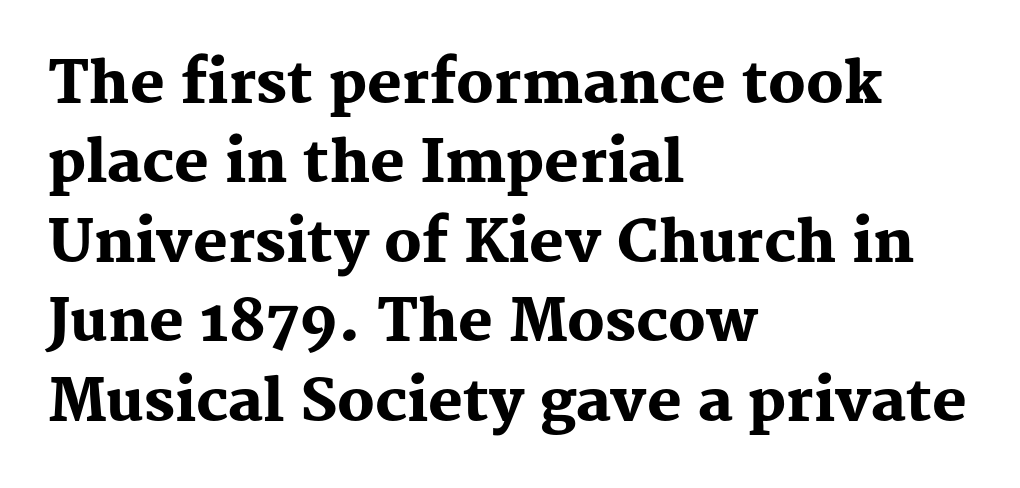
Q: Is the text bold? A: Yes.
Q: Is the text italic (slanted)? A: No, it is upright.
Q: Is the typeface a serif or a sans-serif typeface? A: Serif.
Q: Is the text underlined? A: No.
Q: How is the paragraph aligned? A: Left-aligned.
Q: Is the spacing between letters normal or unusually wide? A: Normal.
Q: Is the spacing between lines tight, normal or loose? A: Normal.
Q: Width (condensed, normal, or wide)? A: Normal.
Q: Stroke contrast? A: Medium.
Q: x-height? A: Medium.
Q: Monospaced? A: No.
